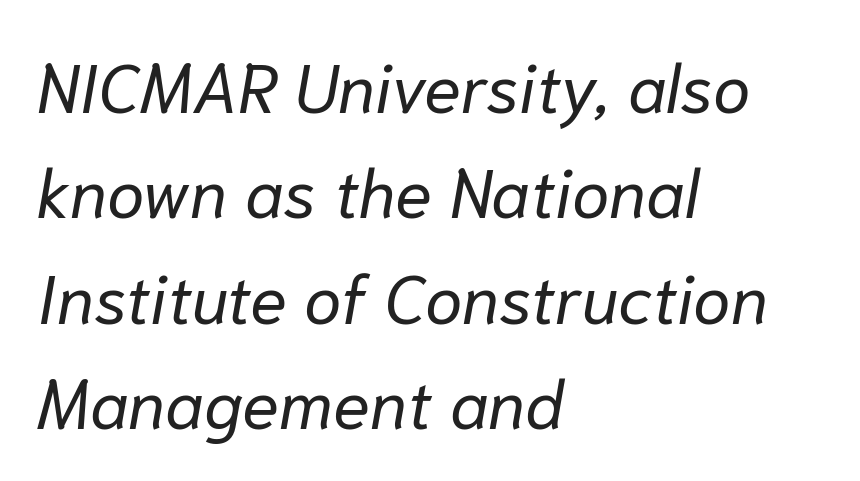
The strip under each line holds only bare page. The font's italic variant was chosen for this text. You could not count columns in this text — the font is proportionally spaced. How are the letters spaced? Ordinarily, with no added tracking. The letters look calm and open, with moderate or lighter stems.
